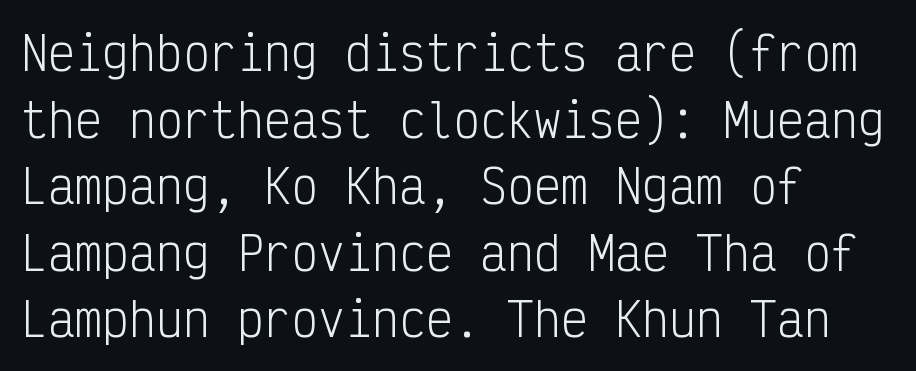
{"serif": "no", "italic": "no", "bold": "no", "weight": "light", "width": "condensed", "stroke_contrast": "low", "x_height": "medium", "monospaced": "yes", "underline": "no", "align": "left", "line_spacing": "normal", "line_spacing_ratio": 1.48, "letter_spacing": "normal", "letter_spacing_em": 0.0, "glyph_px": 45}
